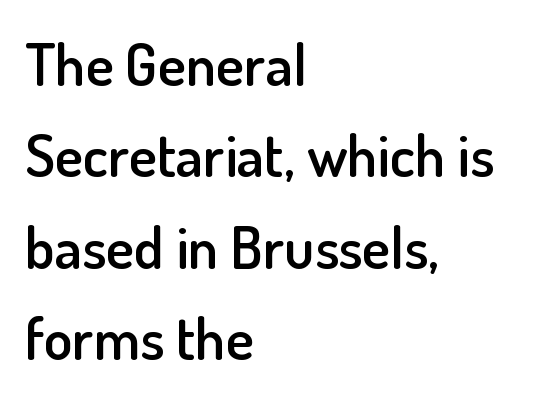
The image shows 59 px semibold sans-serif type, upright; set left-aligned, normal line spacing (1.55x), normal letter spacing, not underlined; low stroke contrast and a small x-height.
